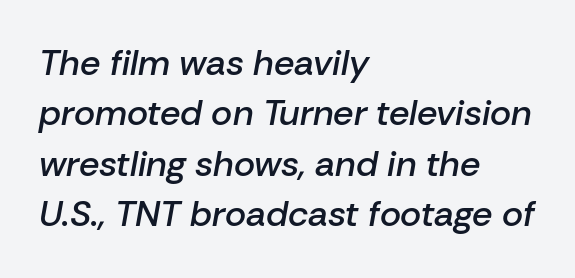
Q: Is the text bold? A: Semi-bold.
Q: Is the text italic (slanted)? A: Yes, it leans right by about 10 degrees.
Q: Is the text underlined? A: No.
Q: How is the paragraph aligned? A: Left-aligned.
Q: Is the spacing between letters normal or unusually wide? A: Normal.
Q: Is the spacing between lines tight, normal or loose? A: Normal.
Q: Width (condensed, normal, or wide)? A: Normal.
Q: Stroke contrast? A: Low.
Q: x-height? A: Medium.
Q: Monospaced? A: No.
